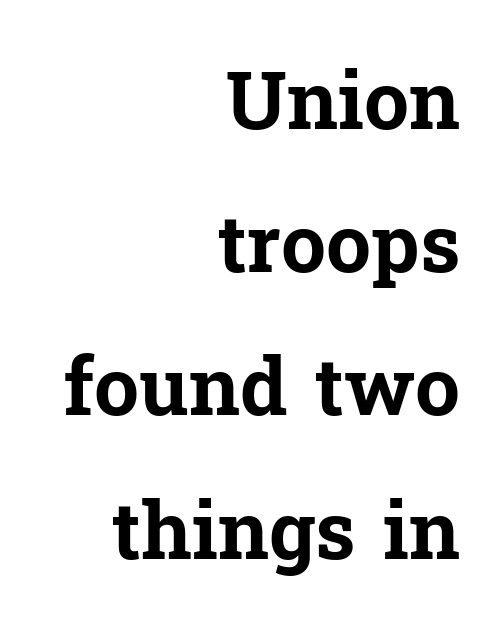
The rendering uses natural spacing where letterforms have individual widths. The typesetter chose a ragged-left arrangement here. Every letter is thick-stroked: bold, no question. Style check: upright.
